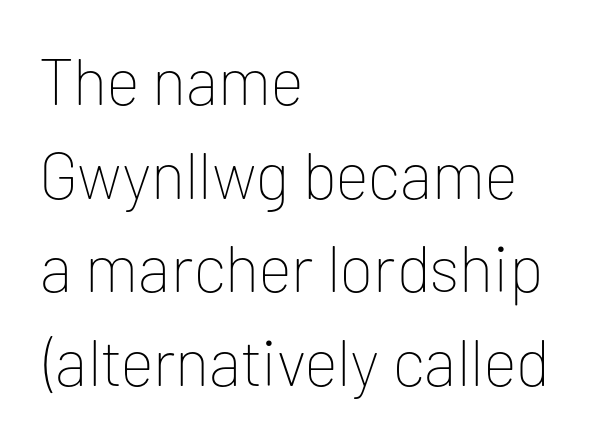
{"serif": "no", "italic": "no", "bold": "no", "weight": "thin", "width": "normal", "stroke_contrast": "low", "x_height": "medium", "monospaced": "no", "underline": "no", "align": "left", "line_spacing": "normal", "line_spacing_ratio": 1.44, "letter_spacing": "normal", "letter_spacing_em": 0.0, "glyph_px": 65}
